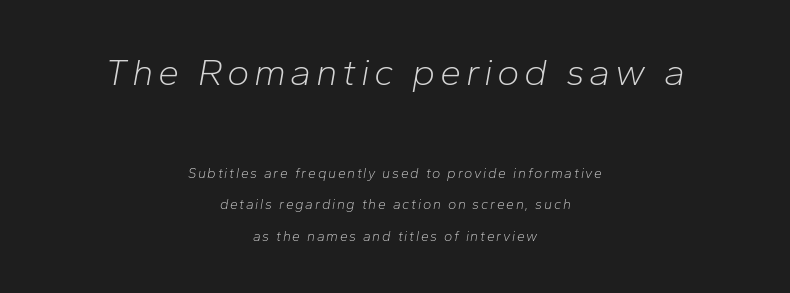
{"italic": "yes", "lean": "right", "slant_degrees": 10, "bold": "no", "weight": "light", "width": "normal", "stroke_contrast": "low", "x_height": "medium", "monospaced": "no", "underline": "no", "align": "center", "line_spacing": "loose", "line_spacing_ratio": 2.25, "larger_block": "first", "size_ratio": 2.71, "glyph_px": 38}
